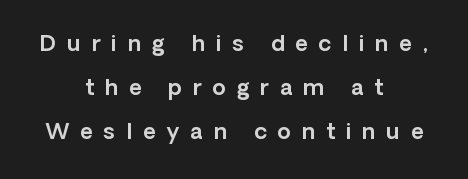
{"italic": "no", "underline": "no", "align": "center", "line_spacing": "loose", "line_spacing_ratio": 2.0, "letter_spacing": "wide", "letter_spacing_em": 0.49, "glyph_px": 22}
